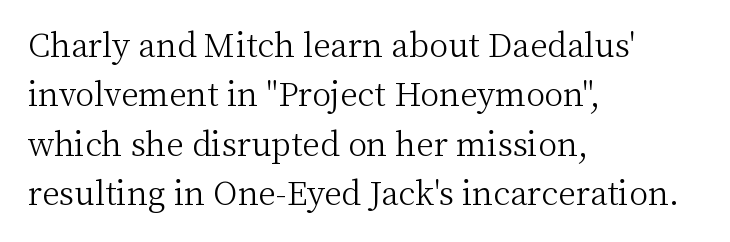
{"serif": "yes", "italic": "no", "bold": "no", "weight": "light", "width": "normal", "stroke_contrast": "medium", "x_height": "medium", "monospaced": "no", "underline": "no", "align": "left", "line_spacing": "normal", "line_spacing_ratio": 1.54, "letter_spacing": "normal", "letter_spacing_em": 0.0, "glyph_px": 32}
